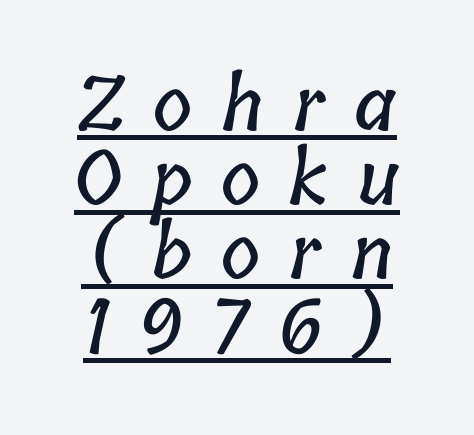
Q: Is the text underlined? A: Yes.
Q: How is the paragraph aligned? A: Centered.
Q: Is the spacing between letters normal or unusually wide? A: Unusually wide.
Q: Is the spacing between lines tight, normal or loose? A: Tight.
Q: Width (condensed, normal, or wide)? A: Condensed.
Q: Stroke contrast? A: Low.
Q: x-height? A: Medium.
Q: Monospaced? A: No.
